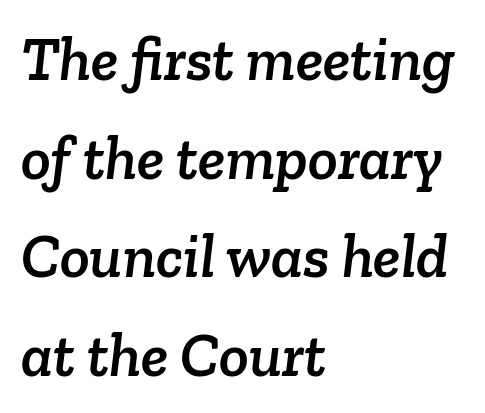
Successive baselines arrive at the customary interval. Which margin do the lines hug? The left one — the right edge is uneven. Each letter keeps its own natural width here, so spacing adapts to shape. The space beneath each line is pristine and unruled.
